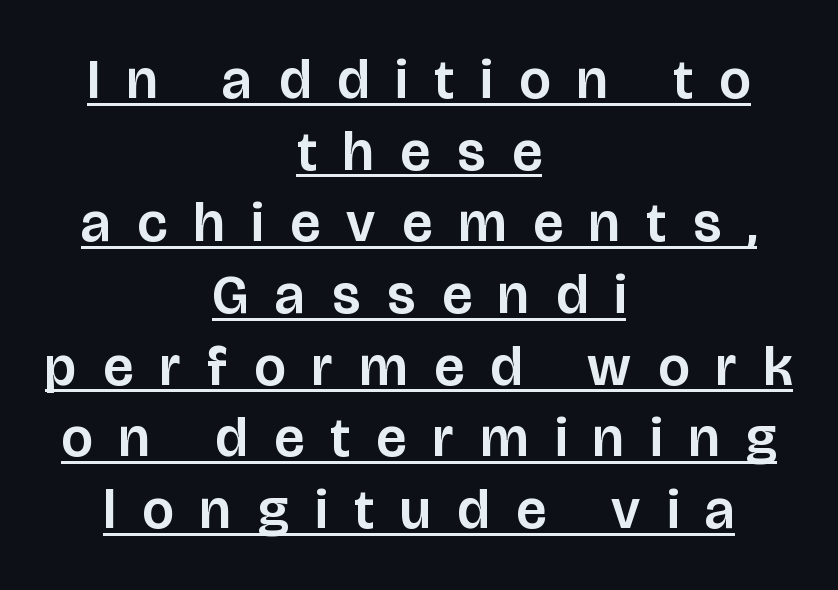
{"serif": "no", "italic": "no", "width": "normal", "stroke_contrast": "low", "x_height": "large", "monospaced": "no", "underline": "yes", "align": "center", "line_spacing": "normal", "line_spacing_ratio": 1.28, "letter_spacing": "wide", "letter_spacing_em": 0.48, "glyph_px": 56}
